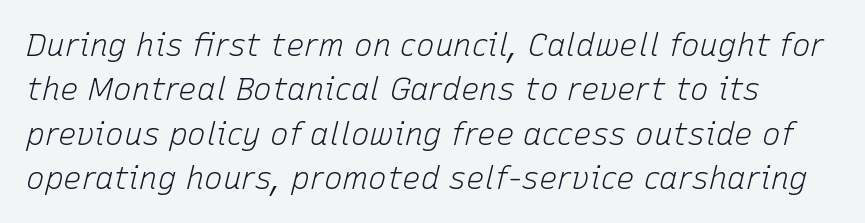
{"italic": "yes", "lean": "right", "slant_degrees": 15, "bold": "no", "weight": "light", "width": "normal", "stroke_contrast": "low", "x_height": "medium", "monospaced": "no", "underline": "no", "line_spacing": "normal", "line_spacing_ratio": 1.43, "letter_spacing": "normal", "letter_spacing_em": 0.0, "glyph_px": 31}
